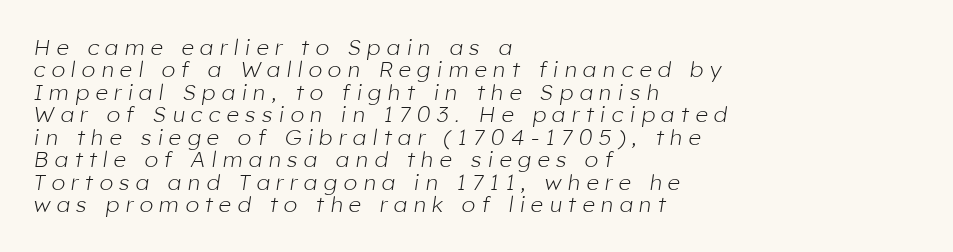
The image shows 22 px text type, italic (leaning right); set left-aligned, tight line spacing (1.02x), unusually wide letter spacing (+0.29 em), not underlined.
